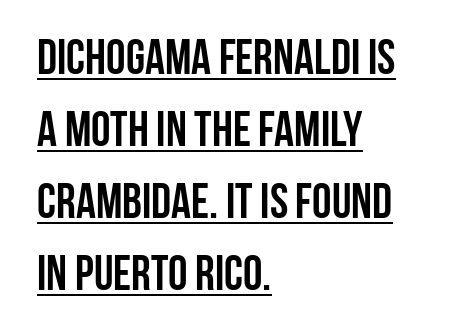
{"serif": "no", "italic": "no", "bold": "yes", "weight": "semibold", "width": "condensed", "stroke_contrast": "low", "x_height": "large", "monospaced": "no", "underline": "yes", "align": "left", "line_spacing": "normal", "line_spacing_ratio": 1.47, "letter_spacing": "normal", "letter_spacing_em": 0.0, "glyph_px": 49}
